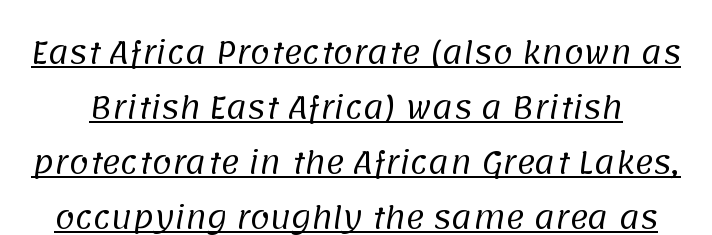
The image shows 29 px regular-weight sans-serif type; set loose line spacing (1.9x), normal letter spacing, underlined; low stroke contrast and a large x-height.
